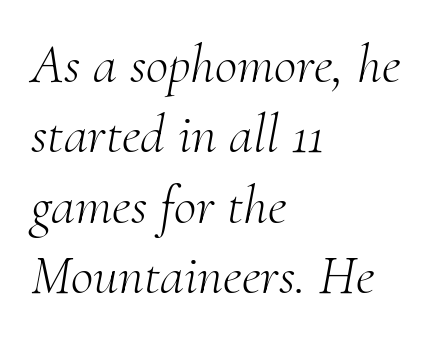
Q: Is the text bold? A: No.
Q: Is the text italic (slanted)? A: Yes, it leans right by about 10 degrees.
Q: Is the typeface a serif or a sans-serif typeface? A: Serif.
Q: Is the text underlined? A: No.
Q: How is the paragraph aligned? A: Left-aligned.
Q: Is the spacing between letters normal or unusually wide? A: Normal.
Q: Is the spacing between lines tight, normal or loose? A: Normal.
Q: Width (condensed, normal, or wide)? A: Normal.
Q: Stroke contrast? A: Medium.
Q: x-height? A: Small.
Q: Monospaced? A: No.
